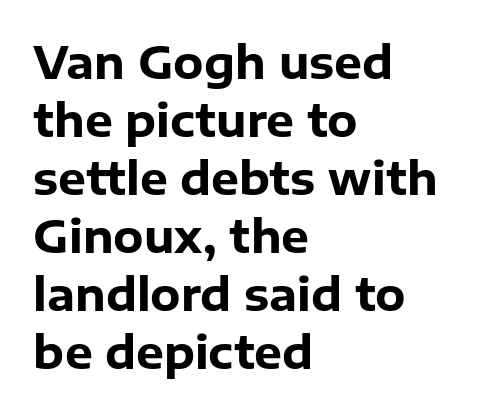
Q: Is the text bold? A: Yes.
Q: Is the text italic (slanted)? A: No, it is upright.
Q: Is the typeface a serif or a sans-serif typeface? A: Sans-serif.
Q: Is the text underlined? A: No.
Q: How is the paragraph aligned? A: Left-aligned.
Q: Is the spacing between letters normal or unusually wide? A: Normal.
Q: Is the spacing between lines tight, normal or loose? A: Normal.
Q: Width (condensed, normal, or wide)? A: Normal.
Q: Stroke contrast? A: Low.
Q: x-height? A: Medium.
Q: Monospaced? A: No.
